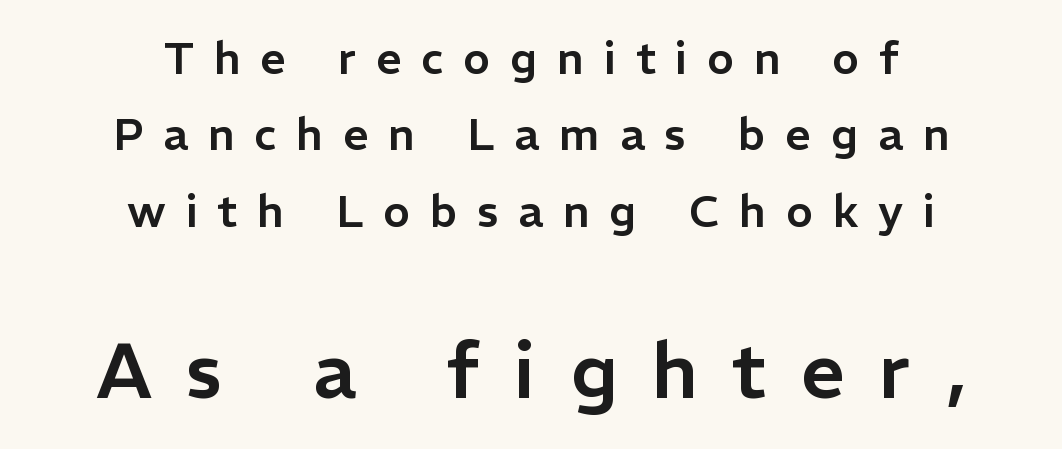
Each line is balanced around a shared central axis. The line texture is sparse and dotted thanks to wide tracking. These lines sit exactly where default settings would place them. Clear beneath every line of the passage. The typeface chosen for these lines omits serifs.
